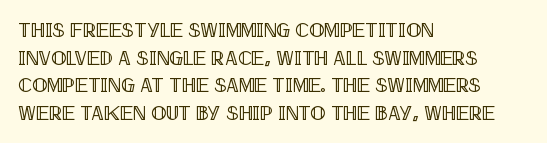
The block of text has a typical density, with ordinary space between rows. The letters stand straight up with perfectly vertical stems. Line starts are locked; line ends wander. Between one letter and the next there's only the usual sliver of space. Type without underlining.
